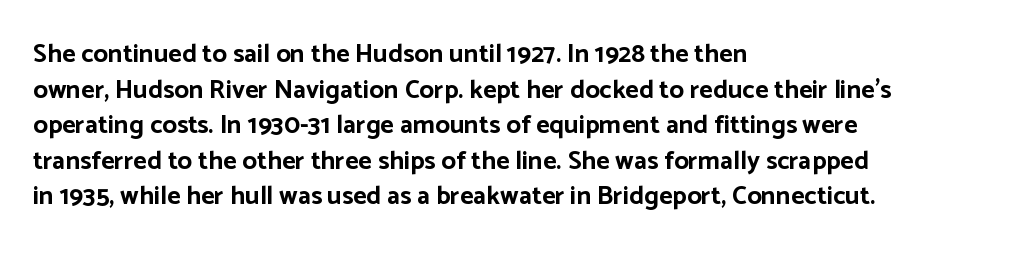
Descenders are the only things crossing below the line. Weight: bold. The tracking reads as untouched default to a designer's eye. A typesetter would mark this as roman, not italic.
